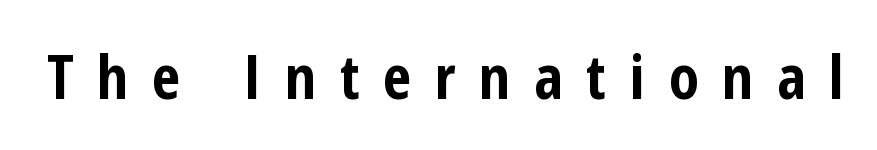
{"serif": "no", "italic": "no", "bold": "yes", "weight": "bold", "width": "condensed", "stroke_contrast": "low", "x_height": "medium", "monospaced": "no", "underline": "no", "letter_spacing": "wide", "letter_spacing_em": 0.39, "glyph_px": 61}
